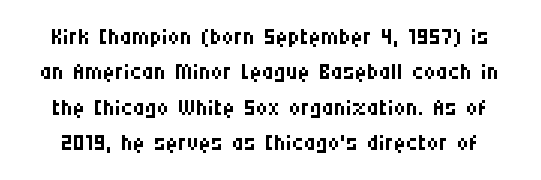
{"serif": "no", "italic": "no", "bold": "no", "weight": "regular", "width": "condensed", "stroke_contrast": "medium", "x_height": "large", "monospaced": "no", "underline": "no", "line_spacing": "tight", "line_spacing_ratio": 1.07, "letter_spacing": "normal", "letter_spacing_em": 0.0, "glyph_px": 33}
